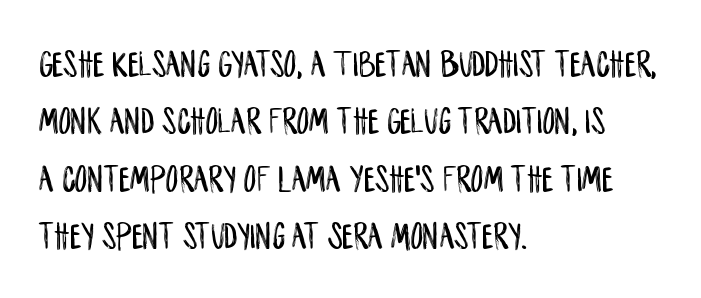
Q: Is the text italic (slanted)? A: No, it is upright.
Q: Is the typeface a serif or a sans-serif typeface? A: Sans-serif.
Q: Is the text underlined? A: No.
Q: How is the paragraph aligned? A: Left-aligned.
Q: Is the spacing between letters normal or unusually wide? A: Normal.
Q: Is the spacing between lines tight, normal or loose? A: Normal.
Q: Width (condensed, normal, or wide)? A: Condensed.
Q: Stroke contrast? A: Low.
Q: x-height? A: Large.
Q: Monospaced? A: No.
